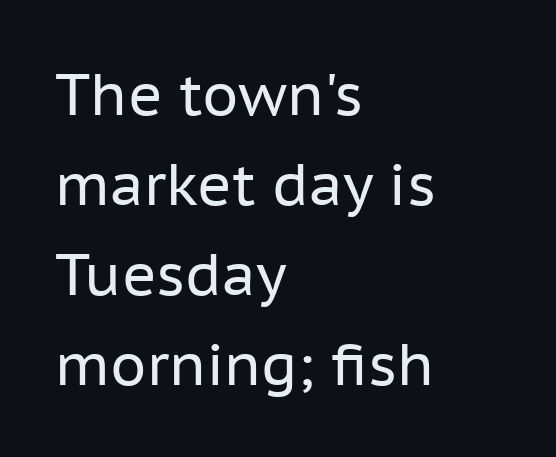
Q: Is the text bold? A: No.
Q: Is the text italic (slanted)? A: No, it is upright.
Q: Is the typeface a serif or a sans-serif typeface? A: Sans-serif.
Q: Is the text underlined? A: No.
Q: How is the paragraph aligned? A: Left-aligned.
Q: Is the spacing between letters normal or unusually wide? A: Normal.
Q: Is the spacing between lines tight, normal or loose? A: Normal.
Q: Width (condensed, normal, or wide)? A: Normal.
Q: Stroke contrast? A: Low.
Q: x-height? A: Medium.
Q: Monospaced? A: No.
